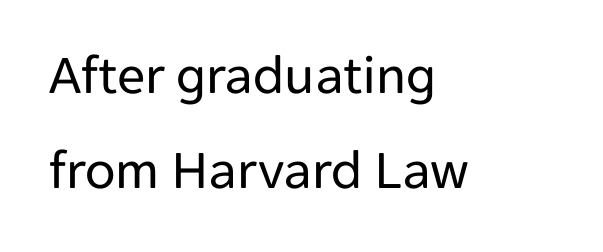
The image shows 56 px regular-weight sans-serif type, upright; set left-aligned, normal line spacing (1.7x), normal letter spacing, not underlined; low stroke contrast and a medium x-height.
